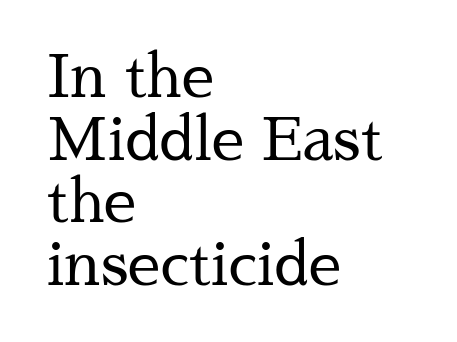
The rendering uses natural spacing where letterforms have individual widths. Tightly led — the rows are bunched. This rendering employs a face with finishing strokes, i.e., a serif. The text block is weighted toward the left margin, trailing off unevenly rightward.
